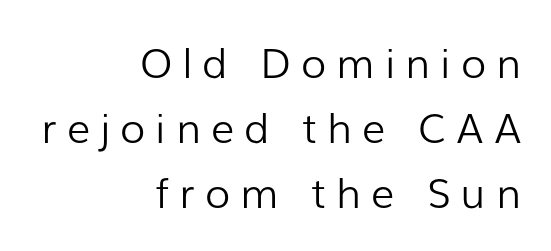
{"serif": "no", "italic": "no", "bold": "no", "weight": "light", "width": "normal", "stroke_contrast": "low", "x_height": "medium", "monospaced": "no", "underline": "no", "align": "right", "line_spacing": "normal", "line_spacing_ratio": 1.59, "letter_spacing": "wide", "letter_spacing_em": 0.25, "glyph_px": 41}
